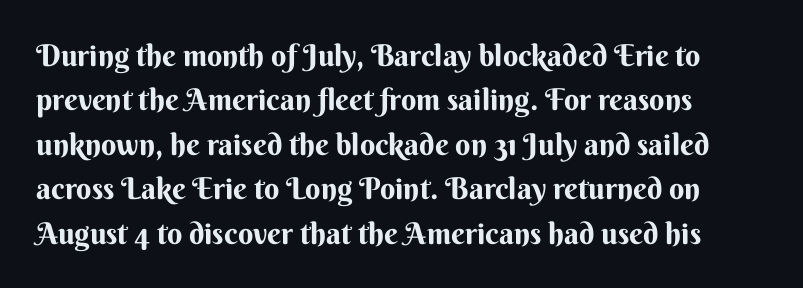
Q: Is the text bold? A: Yes.
Q: Is the text italic (slanted)? A: No, it is upright.
Q: Is the typeface a serif or a sans-serif typeface? A: Sans-serif.
Q: Is the text underlined? A: No.
Q: How is the paragraph aligned? A: Left-aligned.
Q: Is the spacing between letters normal or unusually wide? A: Normal.
Q: Is the spacing between lines tight, normal or loose? A: Normal.
Q: Width (condensed, normal, or wide)? A: Normal.
Q: Stroke contrast? A: Medium.
Q: x-height? A: Small.
Q: Monospaced? A: No.
